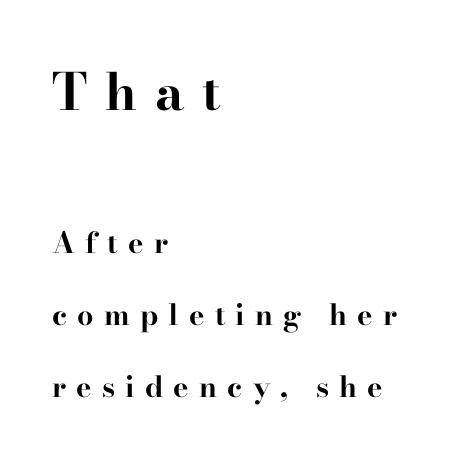
{"serif": "yes", "italic": "no", "bold": "yes", "weight": "bold", "width": "wide", "stroke_contrast": "high", "x_height": "small", "monospaced": "no", "underline": "no", "align": "left", "line_spacing": "loose", "line_spacing_ratio": 2.49, "letter_spacing": "wide", "letter_spacing_em": 0.35, "larger_block": "first", "size_ratio": 1.76, "glyph_px": 51}
